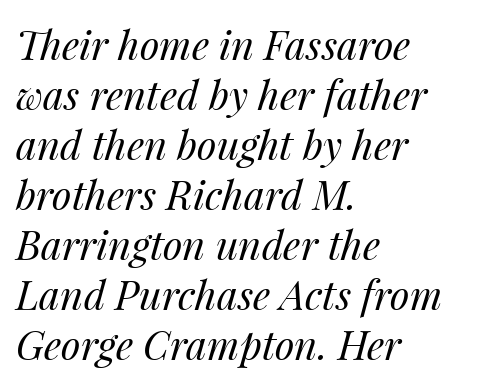
Q: Is the text bold? A: No.
Q: Is the text italic (slanted)? A: Yes, it leans right by about 14 degrees.
Q: Is the text underlined? A: No.
Q: How is the paragraph aligned? A: Left-aligned.
Q: Is the spacing between letters normal or unusually wide? A: Normal.
Q: Is the spacing between lines tight, normal or loose? A: Normal.
Q: Width (condensed, normal, or wide)? A: Normal.
Q: Stroke contrast? A: Medium.
Q: x-height? A: Medium.
Q: Monospaced? A: No.
